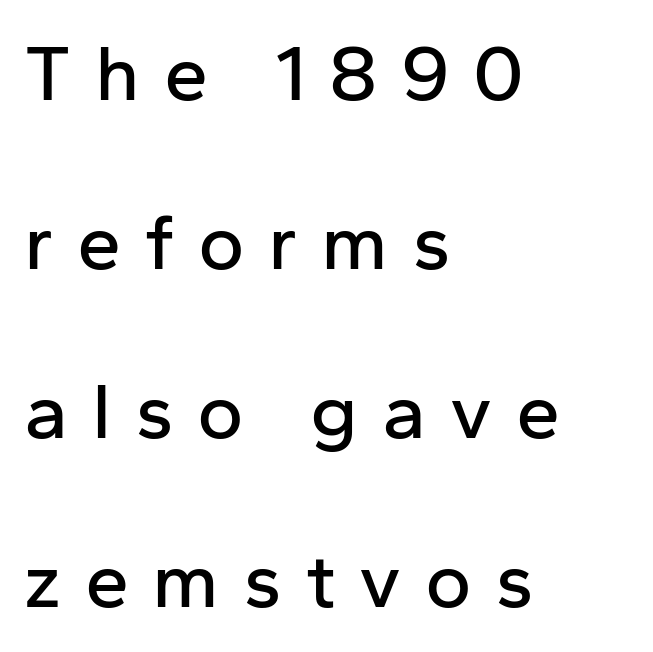
{"serif": "no", "italic": "no", "width": "normal", "stroke_contrast": "low", "x_height": "medium", "monospaced": "no", "underline": "no", "align": "left", "line_spacing": "loose", "line_spacing_ratio": 2.14, "letter_spacing": "wide", "letter_spacing_em": 0.3, "glyph_px": 79}
